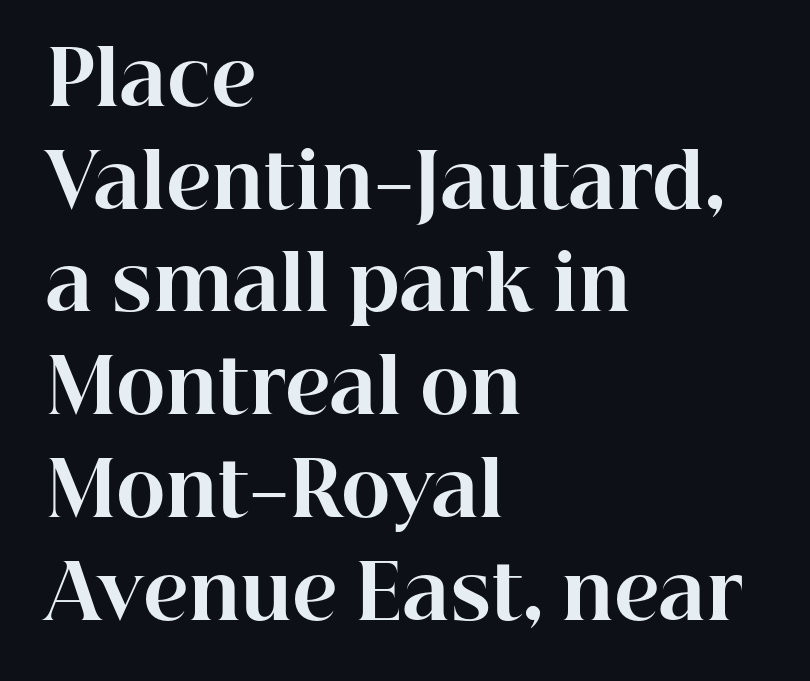
{"serif": "yes", "italic": "no", "bold": "yes", "weight": "bold", "width": "normal", "stroke_contrast": "high", "x_height": "medium", "monospaced": "no", "underline": "no", "align": "left", "line_spacing": "normal", "line_spacing_ratio": 1.37, "letter_spacing": "normal", "letter_spacing_em": 0.0, "glyph_px": 75}
